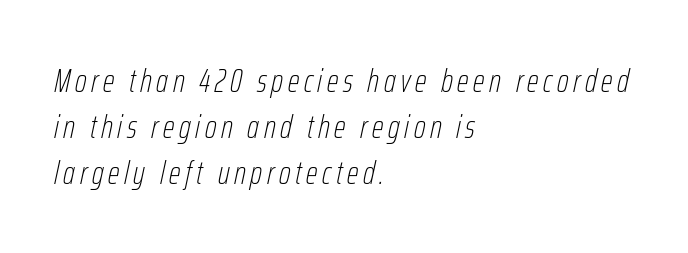
The area under the type is left untouched. Regarding leading, the lines here are spaced in the standard way. The letters are slanted; this is an italic face. Varying glyph widths throughout — classic text-font behaviour.
